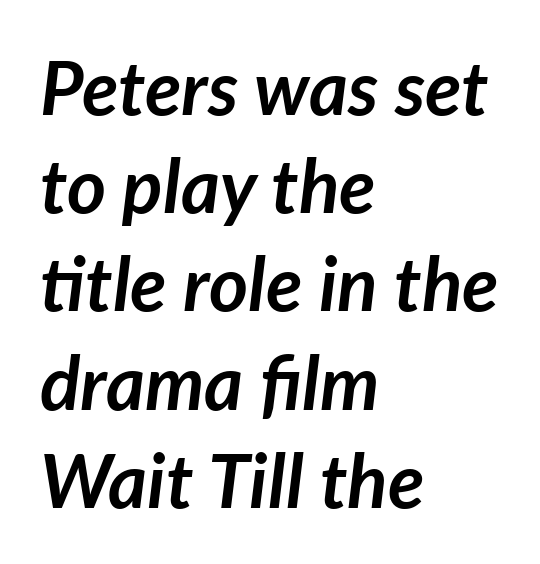
Q: Is the text bold? A: Yes.
Q: Is the text italic (slanted)? A: Yes, it leans right by about 7 degrees.
Q: Is the text underlined? A: No.
Q: How is the paragraph aligned? A: Left-aligned.
Q: Is the spacing between letters normal or unusually wide? A: Normal.
Q: Is the spacing between lines tight, normal or loose? A: Normal.
Q: Width (condensed, normal, or wide)? A: Normal.
Q: Stroke contrast? A: Low.
Q: x-height? A: Medium.
Q: Monospaced? A: No.
